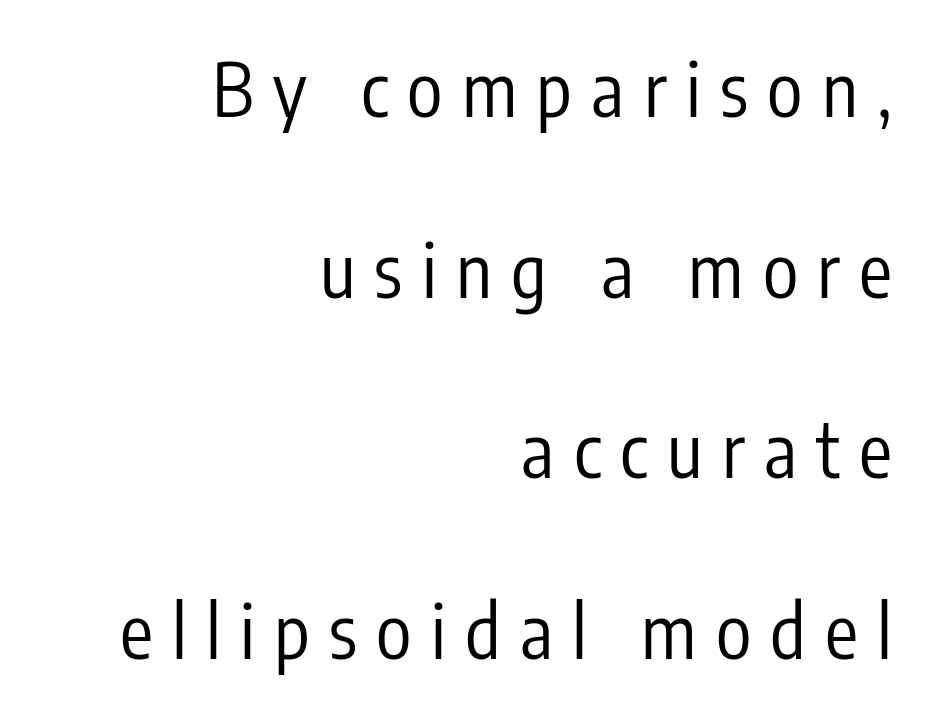
{"serif": "no", "italic": "no", "bold": "no", "weight": "regular", "width": "condensed", "stroke_contrast": "low", "x_height": "medium", "monospaced": "no", "underline": "no", "align": "right", "line_spacing": "loose", "line_spacing_ratio": 2.44, "letter_spacing": "wide", "letter_spacing_em": 0.26, "glyph_px": 74}
